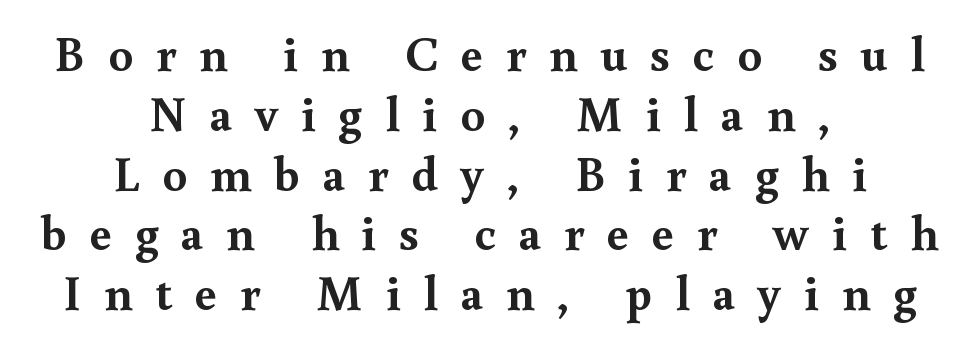
If you folded the block vertically in half, each line would mirror itself in length. The type is letterspaced generously, with wide tracking. Typographic density is high because the face is bold. Every stem runs plumb, perpendicular to the baseline.
